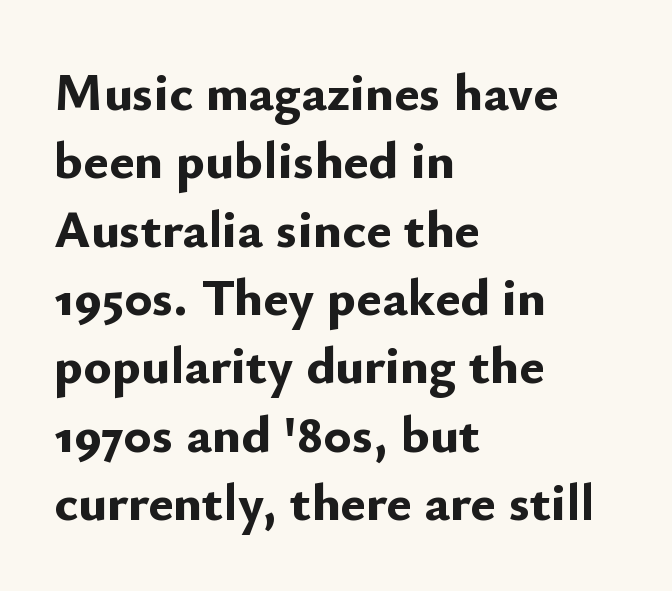
Q: Is the text bold? A: Yes.
Q: Is the text italic (slanted)? A: No, it is upright.
Q: Is the typeface a serif or a sans-serif typeface? A: Sans-serif.
Q: Is the text underlined? A: No.
Q: How is the paragraph aligned? A: Left-aligned.
Q: Is the spacing between letters normal or unusually wide? A: Normal.
Q: Is the spacing between lines tight, normal or loose? A: Normal.
Q: Width (condensed, normal, or wide)? A: Normal.
Q: Stroke contrast? A: Low.
Q: x-height? A: Small.
Q: Monospaced? A: No.
